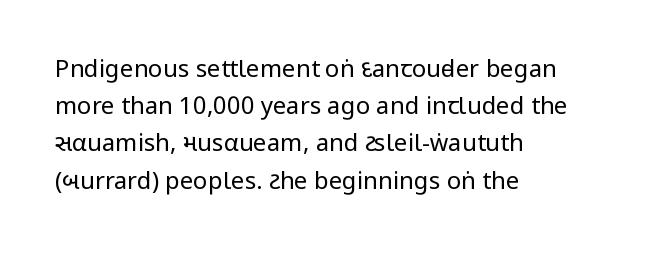
Q: Is the text bold? A: No.
Q: Is the text italic (slanted)? A: No, it is upright.
Q: Is the text underlined? A: No.
Q: How is the paragraph aligned? A: Left-aligned.
Q: Is the spacing between letters normal or unusually wide? A: Normal.
Q: Is the spacing between lines tight, normal or loose? A: Normal.
